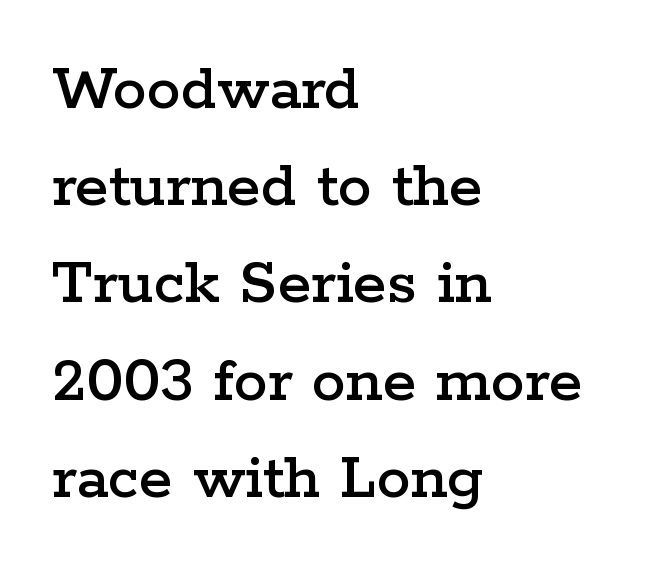
The image shows 68 px wide serif type, upright; set left-aligned, normal line spacing (1.43x), normal letter spacing, not underlined; low stroke contrast and a medium x-height.
